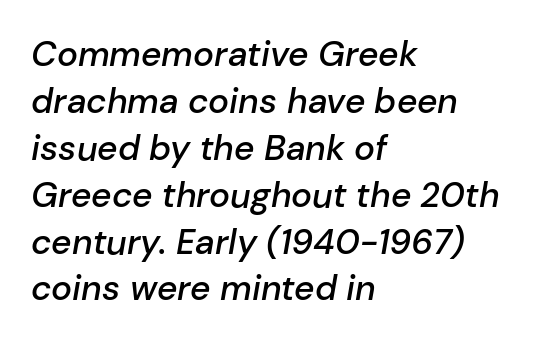
Q: Is the text bold? A: Semi-bold.
Q: Is the text italic (slanted)? A: Yes, it leans right by about 10 degrees.
Q: Is the text underlined? A: No.
Q: How is the paragraph aligned? A: Left-aligned.
Q: Is the spacing between letters normal or unusually wide? A: Normal.
Q: Is the spacing between lines tight, normal or loose? A: Normal.
Q: Width (condensed, normal, or wide)? A: Normal.
Q: Stroke contrast? A: Low.
Q: x-height? A: Medium.
Q: Monospaced? A: No.
